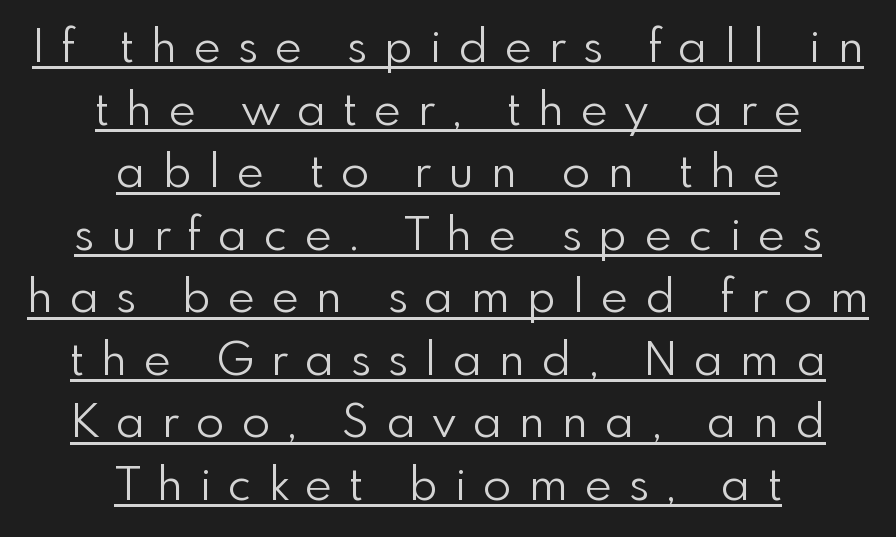
Regarding serifs, this sample does without them. Look at the tracking — it's clearly loosened, letters drifting apart. No letter is thick-stroked: the sample isn't bold. If you drew a line through each stem, it would be perfectly vertical. The lines sit at an ordinary, default distance from one another. If you folded the block vertically in half, each line would mirror itself in length.
